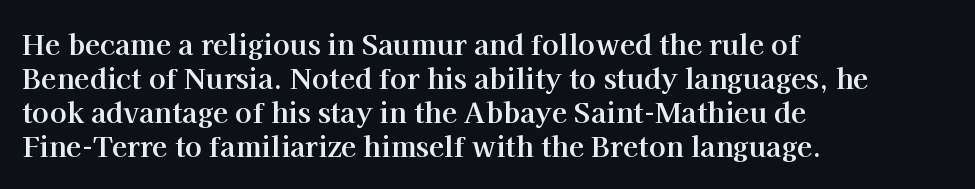
The image shows 28 px bold serif type, upright; set left-aligned, line spacing 1.22x, normal letter spacing, not underlined; high stroke contrast and a medium x-height.
